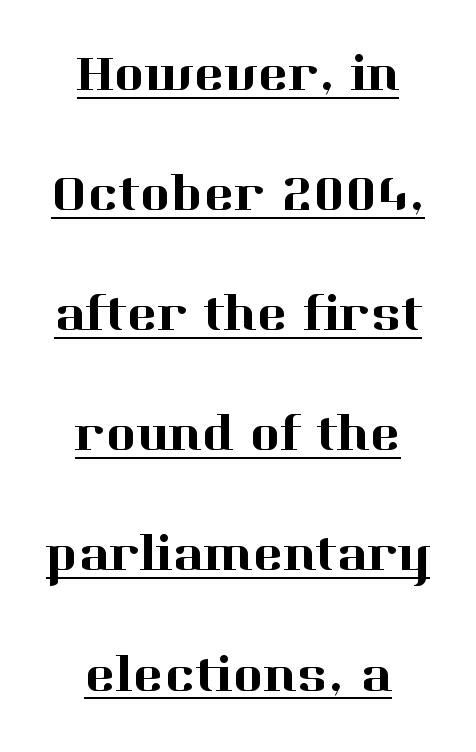
{"serif": "yes", "italic": "no", "width": "normal", "stroke_contrast": "high", "x_height": "medium", "monospaced": "no", "underline": "yes", "align": "center", "line_spacing": "loose", "line_spacing_ratio": 2.31, "letter_spacing": "normal", "letter_spacing_em": 0.0, "glyph_px": 52}
